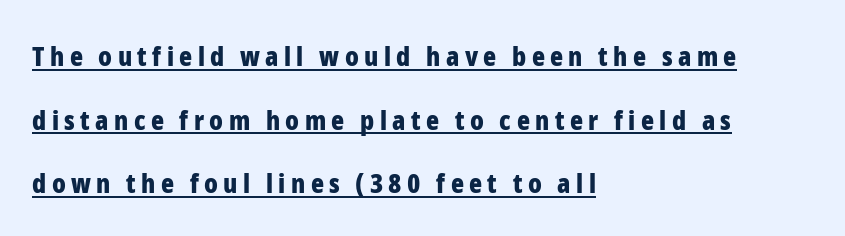
{"italic": "no", "bold": "yes", "underline": "yes", "align": "left", "line_spacing": "loose", "line_spacing_ratio": 2.36, "letter_spacing": "wide", "letter_spacing_em": 0.2, "glyph_px": 27}
